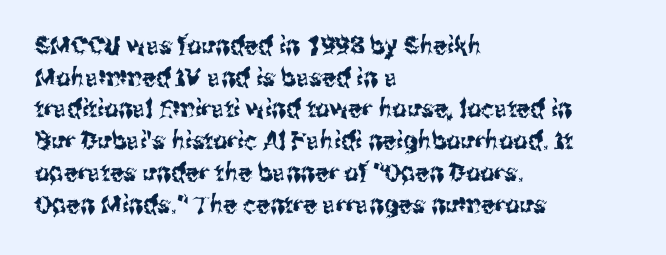
Q: Is the text italic (slanted)? A: No, it is upright.
Q: Is the text underlined? A: No.
Q: How is the paragraph aligned? A: Left-aligned.
Q: Is the spacing between letters normal or unusually wide? A: Normal.
Q: Is the spacing between lines tight, normal or loose? A: Normal.
